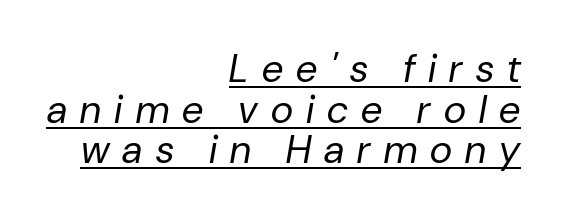
The image shows 39 px regular-weight type, italic (leaning right); set right-aligned, tight line spacing (1.04x), unusually wide letter spacing (+0.34 em), underlined; low stroke contrast and a medium x-height.
